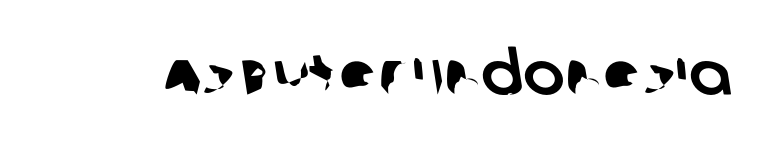
The image shows 62 px sans-serif type; set normal letter spacing, not underlined; low stroke contrast and a large x-height.
